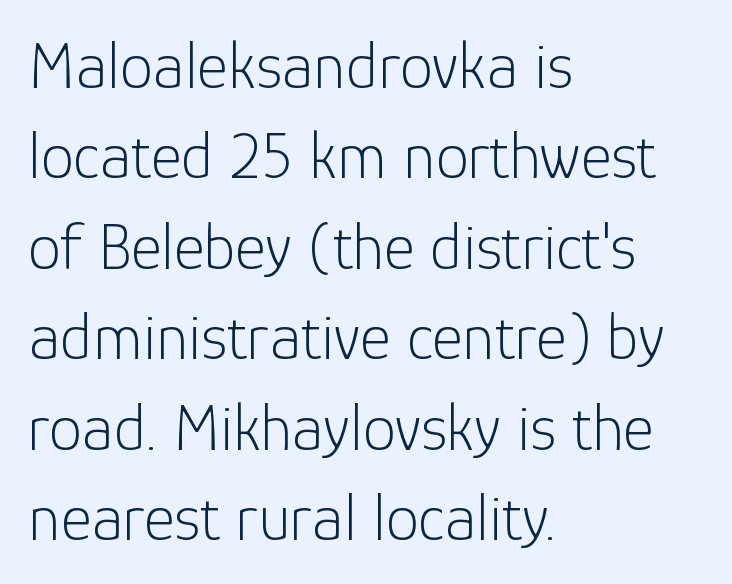
The image shows 66 px light sans-serif type, upright; set left-aligned, normal line spacing (1.37x), normal letter spacing, not underlined; low stroke contrast and a medium x-height.
